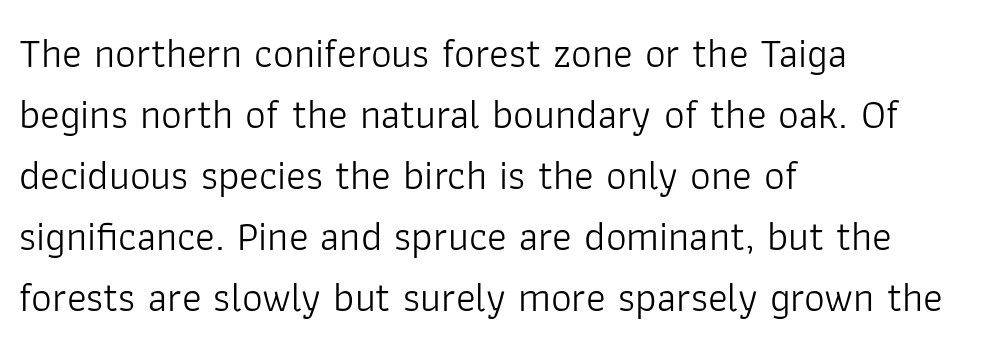
In terms of posture, this sample is upright. The rendering anchors every line to the left-hand side. Characters follow at the spacing the type designer built in. Vertical stems look standard width or narrower in stroke.
